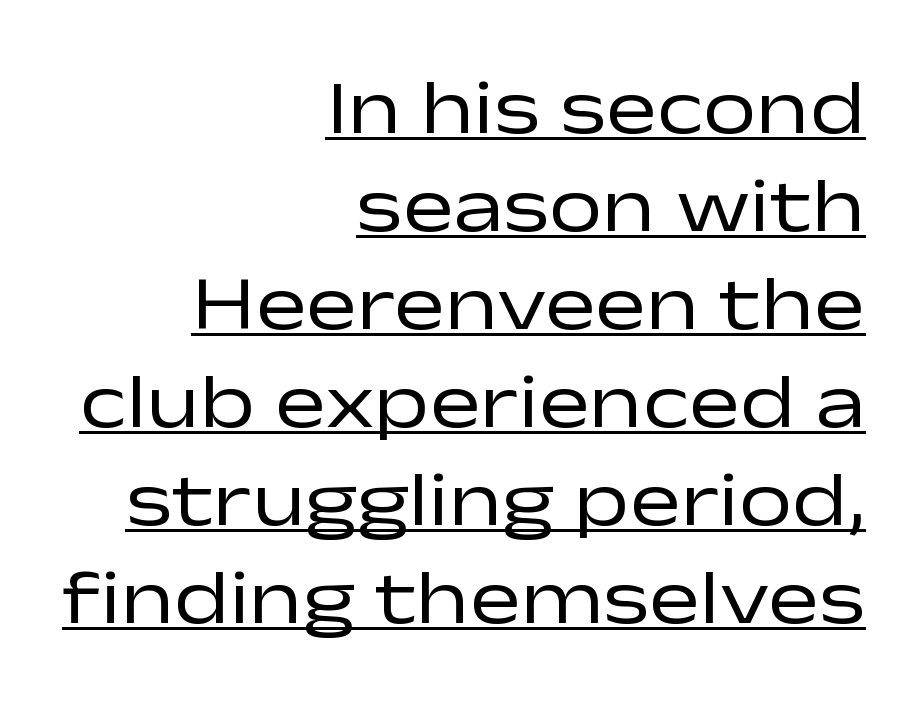
Q: Is the text bold? A: No.
Q: Is the text italic (slanted)? A: No, it is upright.
Q: Is the typeface a serif or a sans-serif typeface? A: Sans-serif.
Q: Is the text underlined? A: Yes.
Q: How is the paragraph aligned? A: Right-aligned.
Q: Is the spacing between letters normal or unusually wide? A: Normal.
Q: Is the spacing between lines tight, normal or loose? A: Normal.
Q: Width (condensed, normal, or wide)? A: Wide.
Q: Stroke contrast? A: Low.
Q: x-height? A: Medium.
Q: Monospaced? A: No.
